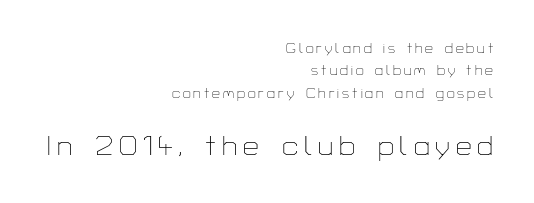
In CSS terms this would be text-align: right. Varying glyph widths throughout — classic text-font behaviour. The typography opts for an upright posture over an oblique one. Is this a sans? Yes — the strokes have no serifs. Small over large — that's the arrangement of the two blocks here. Is the letter spacing exaggerated? Yes — the characters are pushed far apart.
